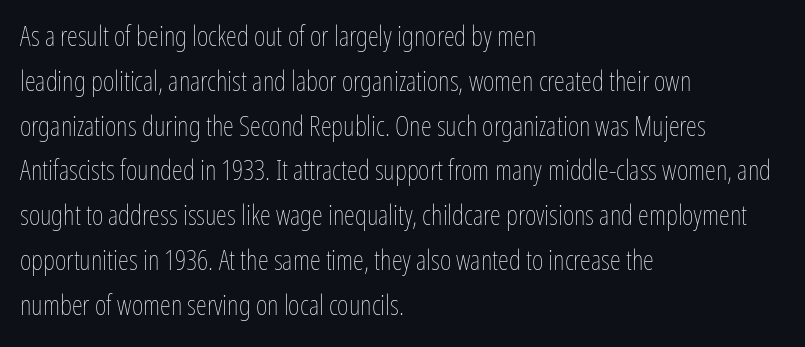
Q: Is the text bold? A: No.
Q: Is the text italic (slanted)? A: No, it is upright.
Q: Is the text underlined? A: No.
Q: How is the paragraph aligned? A: Left-aligned.
Q: Is the spacing between letters normal or unusually wide? A: Normal.
Q: Is the spacing between lines tight, normal or loose? A: Normal.
Q: Width (condensed, normal, or wide)? A: Condensed.
Q: Stroke contrast? A: Low.
Q: x-height? A: Medium.
Q: Monospaced? A: No.
